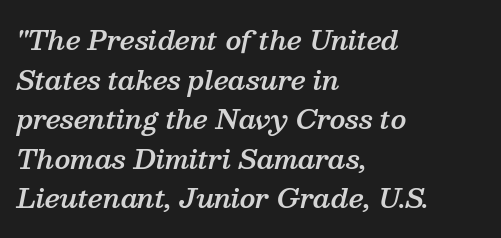
The image shows 26 px text type, italic (leaning right); set left-aligned, normal line spacing (1.52x), normal letter spacing, not underlined.
